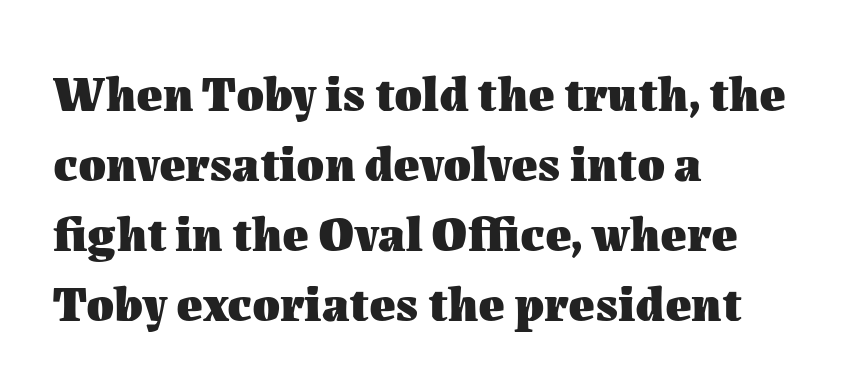
{"italic": "no", "bold": "yes", "weight": "heavy", "width": "normal", "stroke_contrast": "medium", "x_height": "medium", "monospaced": "no", "underline": "no", "align": "left", "line_spacing": "normal", "line_spacing_ratio": 1.4, "letter_spacing": "normal", "letter_spacing_em": 0.0, "glyph_px": 50}
